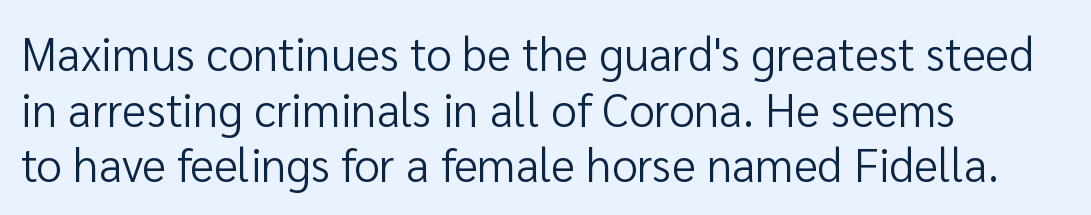
The image shows 46 px regular-weight sans-serif type, upright; set left-aligned, line spacing 1.21x, normal letter spacing, not underlined; low stroke contrast and a medium x-height.
